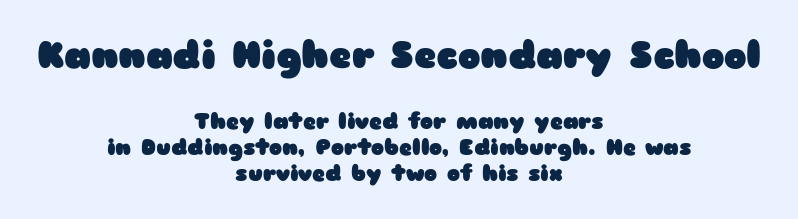
{"serif": "no", "italic": "no", "bold": "yes", "weight": "heavy", "width": "wide", "stroke_contrast": "low", "x_height": "medium", "monospaced": "no", "underline": "no", "align": "center", "line_spacing_ratio": 1.19, "letter_spacing": "normal", "letter_spacing_em": 0.0, "larger_block": "first", "size_ratio": 1.73, "glyph_px": 38}
